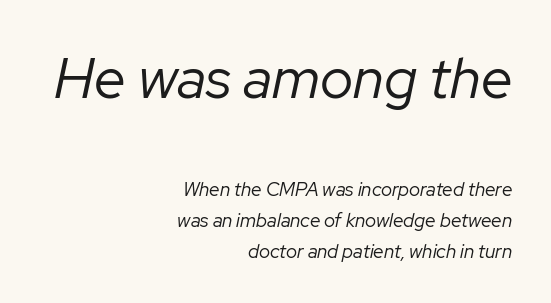
Q: Is the text bold? A: No.
Q: Is the text italic (slanted)? A: Yes, it leans right by about 12 degrees.
Q: Is the text underlined? A: No.
Q: How is the paragraph aligned? A: Right-aligned.
Q: Is the spacing between letters normal or unusually wide? A: Normal.
Q: Is the spacing between lines tight, normal or loose? A: Normal.
Q: Which block of text is set in a larger size, the first (top) or the second (bottom)? A: The first (top) one.
Q: Width (condensed, normal, or wide)? A: Normal.
Q: Stroke contrast? A: Low.
Q: x-height? A: Medium.
Q: Monospaced? A: No.
